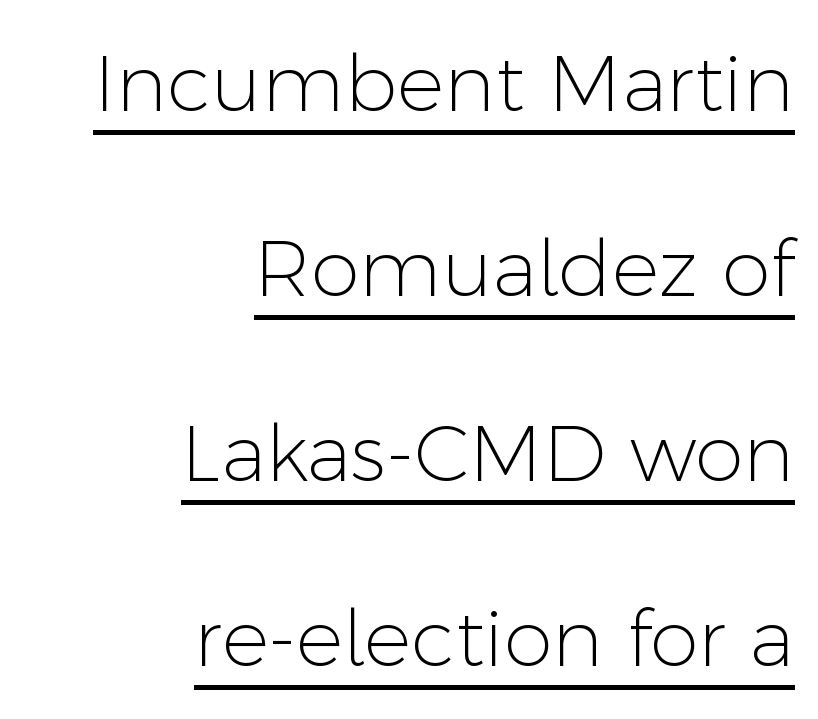
Tracking value appears to be zero — textbook default spacing. You can tell it's not italic because the verticals are truly vertical. Is the type heavy? It reads as light-to-regular instead. Serif or sans? Sans — the stroke terminals are bare. Each line ends at the same right margin while the left side varies. Note the varied advance widths — an 'i' is clearly narrower than an 'm'.
